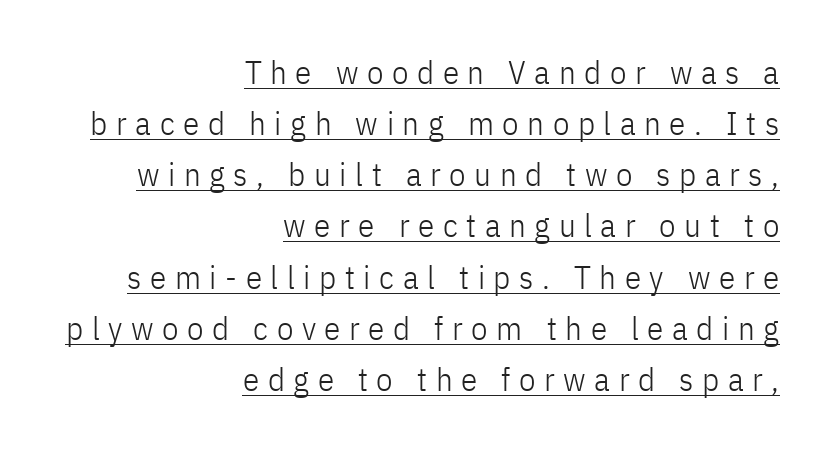
Each new line begins a customary step beneath the previous one. Emphasis is given by a line drawn under the lettering. These glyphs show unthickened strokes, regular width or finer. A flush-right, rag-left setting is used for this passage. Italic? Not at all — the glyphs are vertical. These lines are rendered in a variable-pitch font.
